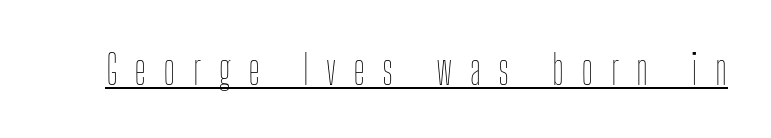
The face used here appears with an underline applied. Tracking value appears strongly positive — letters spread wide. It's the straight-up-and-down kind of type. This reads as an unemphasized weight, regular at the heaviest.
